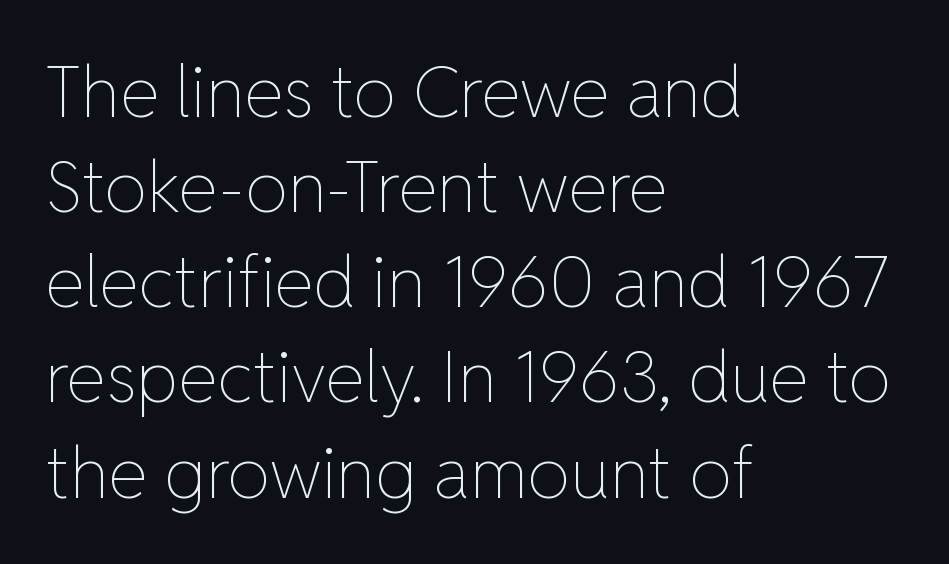
{"italic": "no", "bold": "no", "weight": "thin", "width": "normal", "stroke_contrast": "low", "x_height": "medium", "monospaced": "no", "underline": "no", "align": "left", "line_spacing": "normal", "line_spacing_ratio": 1.34, "letter_spacing": "normal", "letter_spacing_em": 0.0, "glyph_px": 71}
